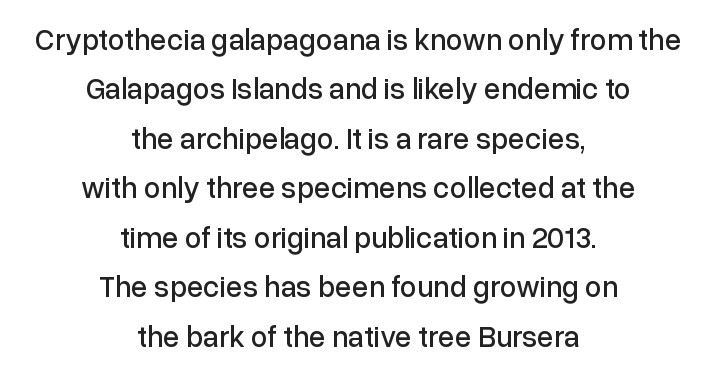
{"serif": "no", "italic": "no", "width": "normal", "stroke_contrast": "low", "x_height": "medium", "monospaced": "no", "underline": "no", "align": "center", "line_spacing": "normal", "line_spacing_ratio": 1.65, "letter_spacing": "normal", "letter_spacing_em": 0.0, "glyph_px": 30}
